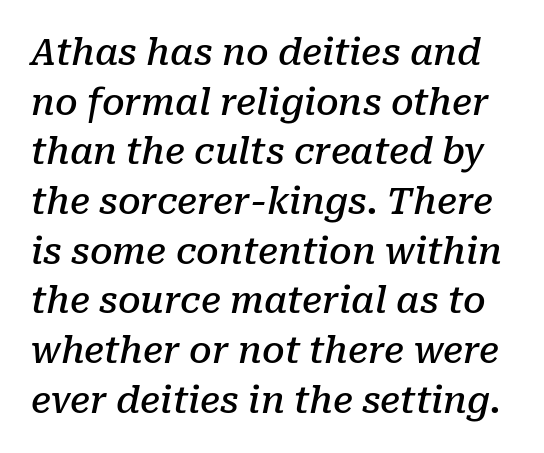
{"serif": "yes", "italic": "yes", "lean": "right", "slant_degrees": 10, "bold": "semi", "weight": "semibold", "width": "normal", "stroke_contrast": "low", "x_height": "medium", "monospaced": "no", "underline": "no", "line_spacing": "normal", "line_spacing_ratio": 1.38, "letter_spacing": "normal", "letter_spacing_em": 0.0, "glyph_px": 36}
